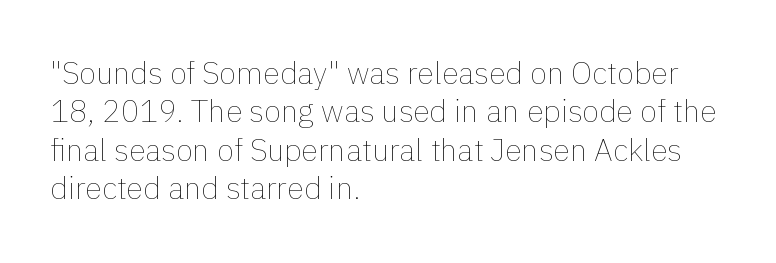
In terms of letterspacing, this is plain default setting. The space directly below the letters is spotless. The typography opts for an upright posture over an oblique one. A student would call this left alignment; a typographer would say flush left, rag right. This is not heavy type; no bold has been used. Varying glyph widths throughout — classic text-font behaviour.
